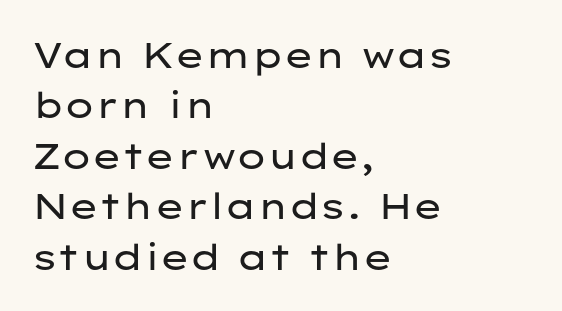
{"serif": "no", "italic": "no", "bold": "no", "weight": "regular", "width": "wide", "stroke_contrast": "low", "x_height": "medium", "monospaced": "no", "underline": "no", "align": "left", "line_spacing": "normal", "line_spacing_ratio": 1.4, "letter_spacing": "normal", "letter_spacing_em": 0.0, "glyph_px": 36}
